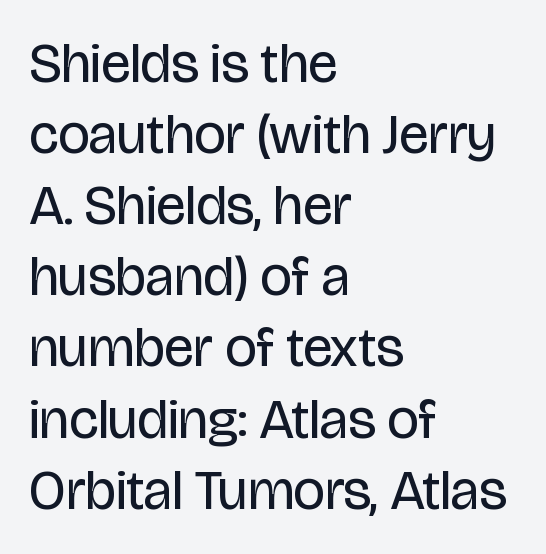
{"serif": "no", "italic": "no", "bold": "no", "weight": "regular", "width": "condensed", "stroke_contrast": "low", "x_height": "large", "monospaced": "no", "underline": "no", "align": "left", "line_spacing": "normal", "line_spacing_ratio": 1.27, "letter_spacing": "normal", "letter_spacing_em": 0.0, "glyph_px": 56}
